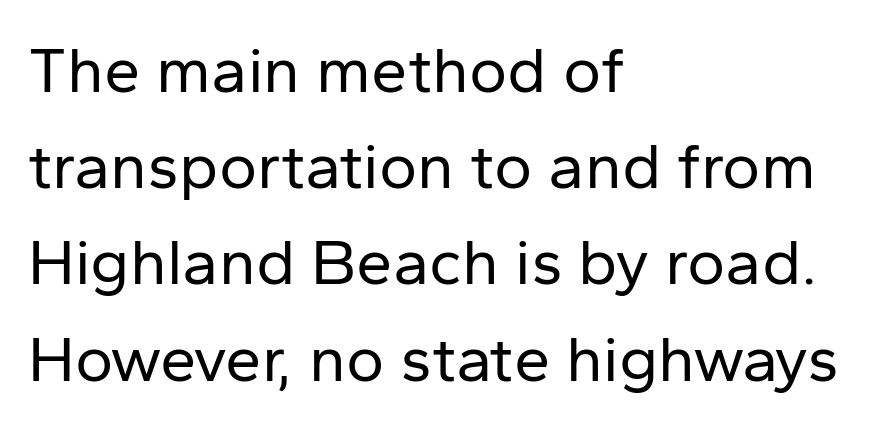
Q: Is the text bold? A: No.
Q: Is the text italic (slanted)? A: No, it is upright.
Q: Is the typeface a serif or a sans-serif typeface? A: Sans-serif.
Q: Is the text underlined? A: No.
Q: How is the paragraph aligned? A: Left-aligned.
Q: Is the spacing between letters normal or unusually wide? A: Normal.
Q: Is the spacing between lines tight, normal or loose? A: Normal.
Q: Width (condensed, normal, or wide)? A: Normal.
Q: Stroke contrast? A: Low.
Q: x-height? A: Medium.
Q: Monospaced? A: No.
